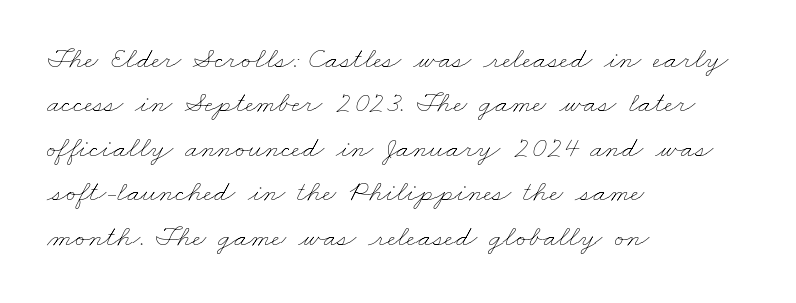
The image shows 30 px thin, wide type; set left-aligned, normal line spacing (1.48x), normal letter spacing, not underlined; low stroke contrast and a small x-height.
